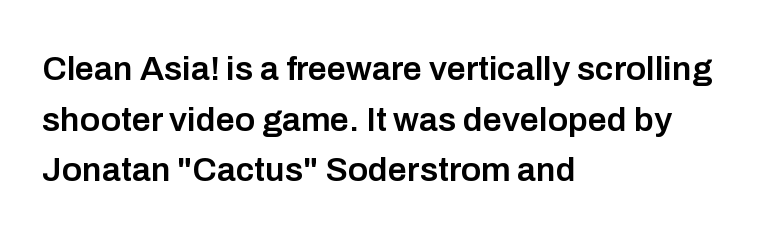
Strokes here are thickened, but only to semibold level. Note: no serifs on the glyphs. The gap between lines stays unmarked. Interline gaps are of average width in this sample. Every stem runs plumb, perpendicular to the baseline. The text block is weighted toward the left margin, trailing off unevenly rightward.
